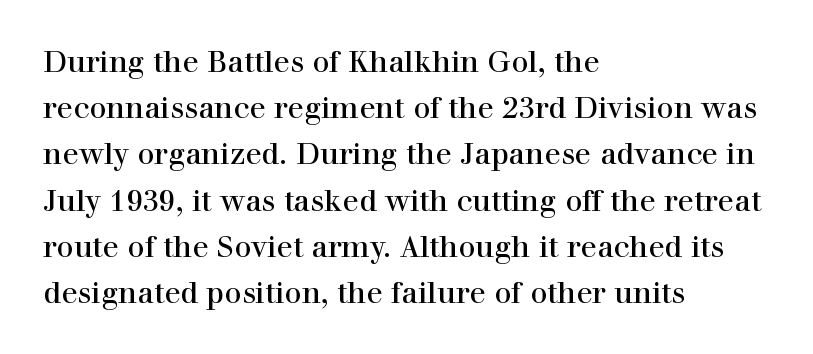
{"serif": "yes", "italic": "no", "bold": "no", "weight": "regular", "width": "normal", "stroke_contrast": "high", "x_height": "medium", "monospaced": "no", "underline": "no", "align": "left", "line_spacing": "normal", "line_spacing_ratio": 1.54, "letter_spacing": "normal", "letter_spacing_em": 0.0, "glyph_px": 30}
